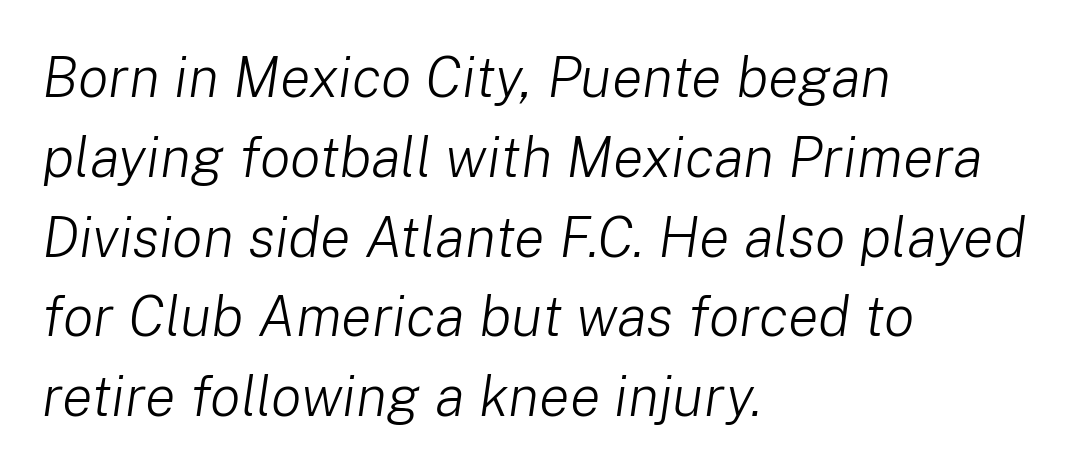
The image shows 57 px light type, italic (leaning right); set left-aligned, normal line spacing (1.4x), normal letter spacing, not underlined; low stroke contrast and a medium x-height.
